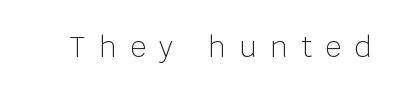
{"serif": "no", "italic": "no", "bold": "no", "weight": "light", "width": "normal", "stroke_contrast": "low", "x_height": "large", "monospaced": "no", "underline": "no", "letter_spacing": "wide", "letter_spacing_em": 0.49, "glyph_px": 28}
